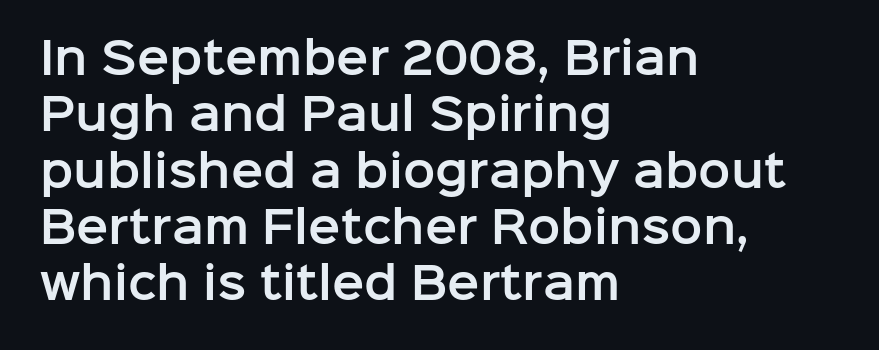
{"serif": "no", "italic": "no", "width": "normal", "stroke_contrast": "low", "x_height": "medium", "monospaced": "no", "underline": "no", "align": "left", "line_spacing": "normal", "line_spacing_ratio": 1.31, "letter_spacing": "normal", "letter_spacing_em": 0.0, "glyph_px": 43}
